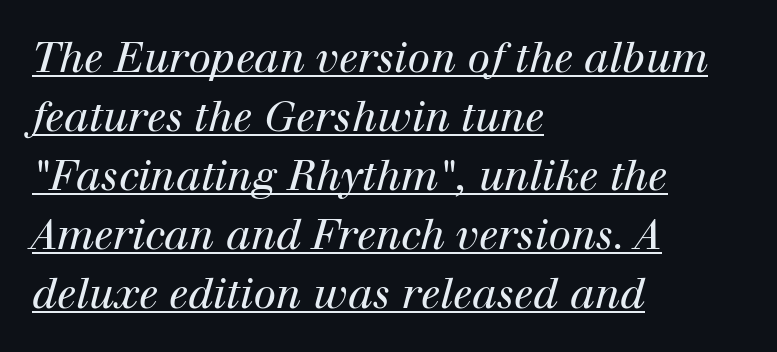
{"serif": "yes", "italic": "yes", "lean": "right", "slant_degrees": 12, "bold": "no", "weight": "regular", "width": "normal", "stroke_contrast": "high", "x_height": "medium", "monospaced": "no", "underline": "yes", "align": "left", "line_spacing": "normal", "line_spacing_ratio": 1.44, "letter_spacing": "normal", "letter_spacing_em": 0.0, "glyph_px": 41}
